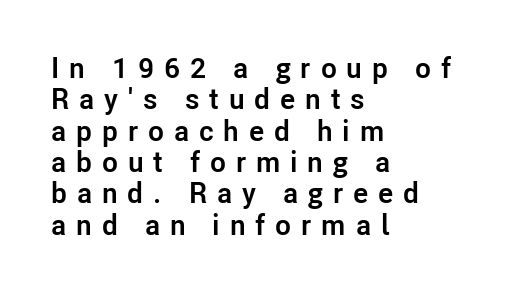
{"serif": "no", "italic": "no", "bold": "yes", "weight": "semibold", "width": "normal", "stroke_contrast": "low", "x_height": "medium", "monospaced": "no", "underline": "no", "align": "left", "line_spacing": "tight", "line_spacing_ratio": 1.08, "letter_spacing": "wide", "letter_spacing_em": 0.34, "glyph_px": 29}
